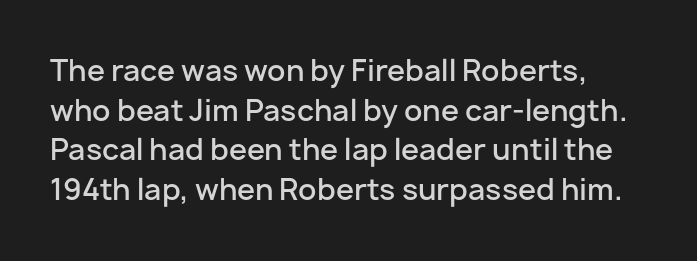
{"serif": "no", "italic": "no", "bold": "semi", "weight": "semibold", "width": "normal", "stroke_contrast": "low", "x_height": "medium", "monospaced": "no", "underline": "no", "align": "left", "line_spacing": "normal", "line_spacing_ratio": 1.37, "letter_spacing": "normal", "letter_spacing_em": 0.0, "glyph_px": 29}
